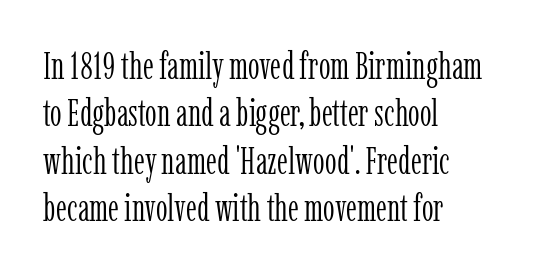
Q: Is the text bold? A: No.
Q: Is the text italic (slanted)? A: No, it is upright.
Q: Is the typeface a serif or a sans-serif typeface? A: Serif.
Q: Is the text underlined? A: No.
Q: How is the paragraph aligned? A: Left-aligned.
Q: Is the spacing between letters normal or unusually wide? A: Normal.
Q: Is the spacing between lines tight, normal or loose? A: Normal.
Q: Width (condensed, normal, or wide)? A: Condensed.
Q: Stroke contrast? A: Low.
Q: x-height? A: Medium.
Q: Monospaced? A: No.
